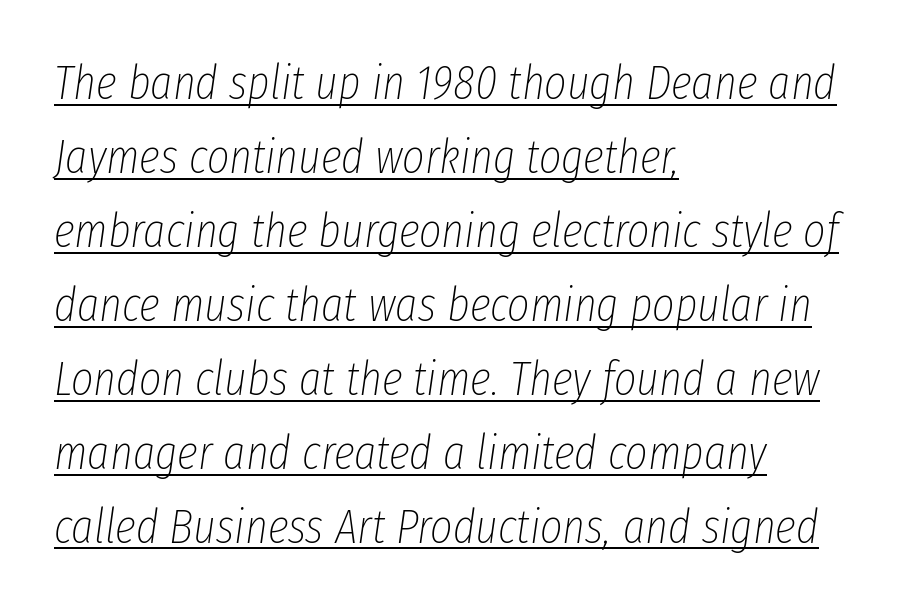
Rendered with sloped, italic letterforms. The rows are spaced the way most documents space them. Heft: none added — not bold. Students, note that the glyphs here touch the page at normal intervals.
